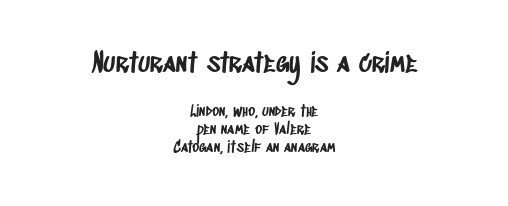
{"underline": "no", "align": "center", "line_spacing_ratio": 1.22, "letter_spacing": "normal", "letter_spacing_em": 0.0, "larger_block": "first", "size_ratio": 1.8, "glyph_px": 27}
